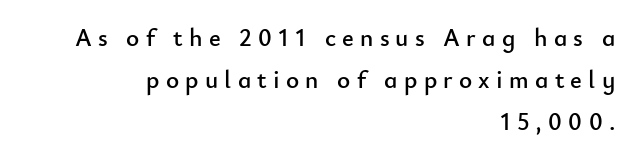
{"italic": "no", "underline": "no", "align": "right", "line_spacing": "normal", "line_spacing_ratio": 1.69, "letter_spacing": "wide", "letter_spacing_em": 0.25, "glyph_px": 25}
